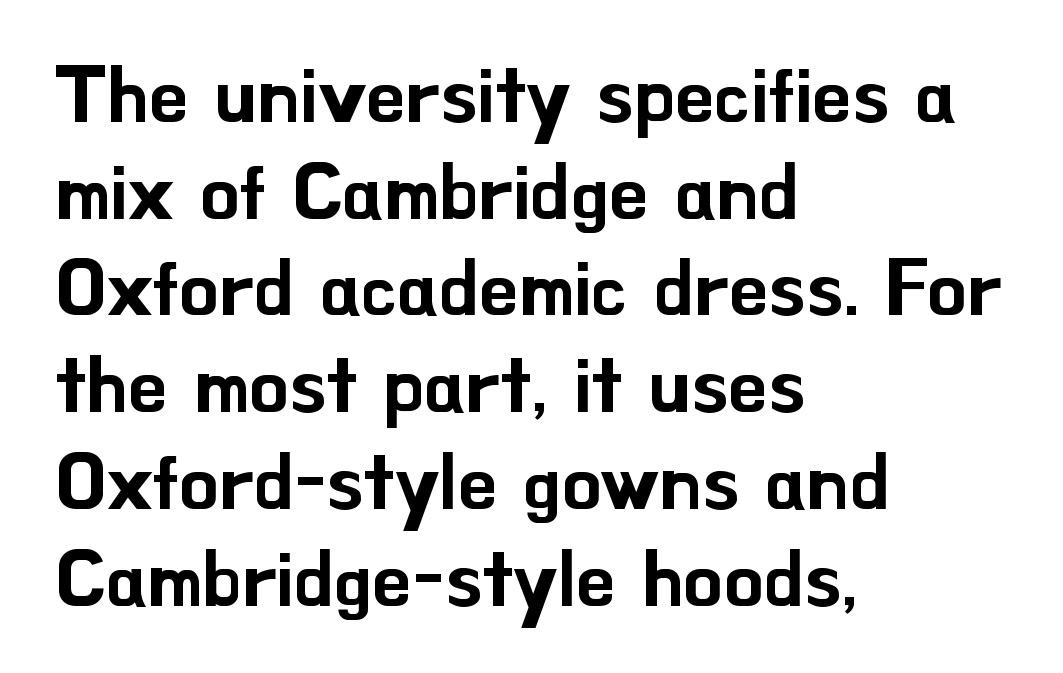
{"serif": "no", "italic": "no", "width": "normal", "stroke_contrast": "low", "x_height": "small", "monospaced": "no", "underline": "no", "align": "left", "line_spacing_ratio": 1.24, "letter_spacing": "normal", "letter_spacing_em": 0.0, "glyph_px": 78}
